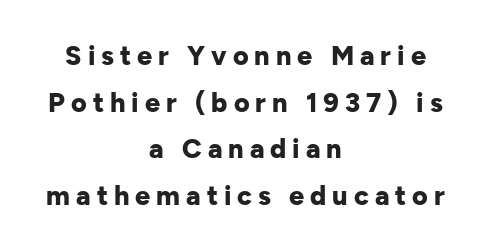
Italic: no, the glyphs are upright roman. Just letters on the line, the space beneath them empty. The letterforms stand isolated, each surrounded by extra space. Teacher's note: observe the equal gaps on both sides — that is centered alignment. Typesetter's note: full bold, strokes at maximum text heaviness.
